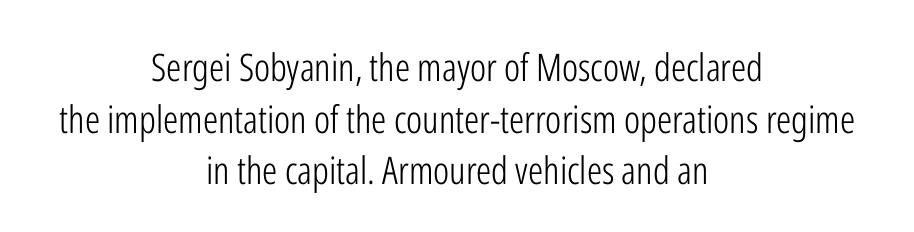
The image shows 38 px light, condensed sans-serif type, upright; set centered, normal line spacing (1.36x), normal letter spacing, not underlined; low stroke contrast and a medium x-height.
